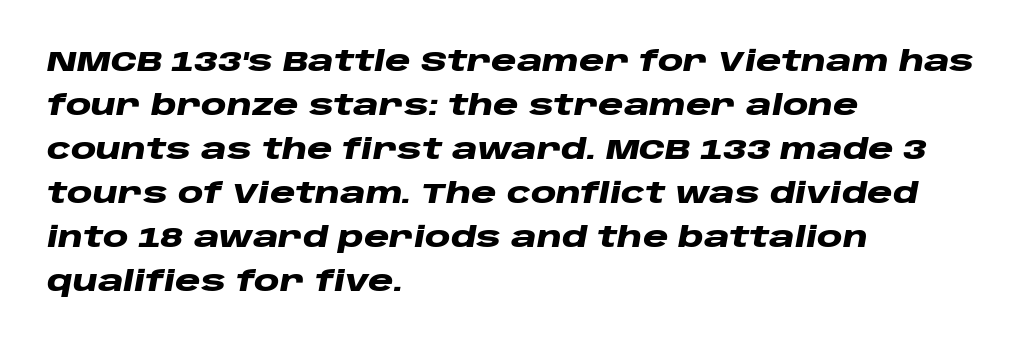
The image shows 29 px heavy, wide type, italic (leaning right); set left-aligned, normal line spacing (1.52x), normal letter spacing, not underlined; low stroke contrast and a large x-height.
